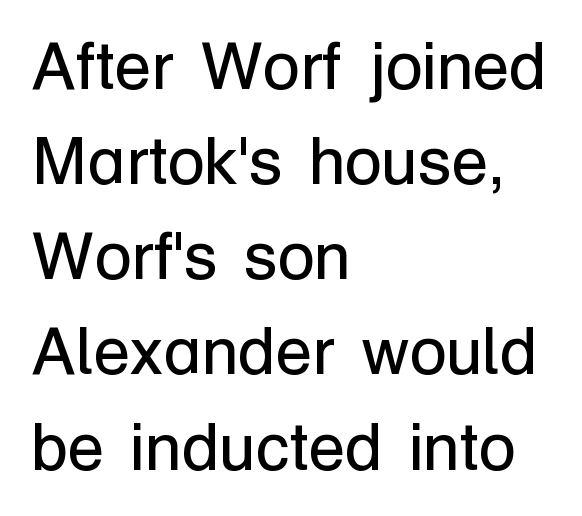
The image shows 67 px regular-weight sans-serif type, upright; set left-aligned, normal line spacing (1.42x), normal letter spacing, not underlined; low stroke contrast and a medium x-height.
